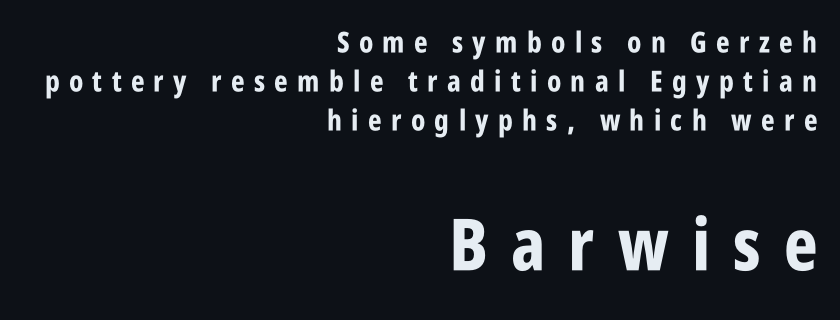
The image shows 72 px bold, condensed sans-serif type, upright; set right-aligned, normal line spacing (1.34x), unusually wide letter spacing (+0.32 em), not underlined; the second (bottom) block is 2.48x larger; low stroke contrast and a large x-height.
